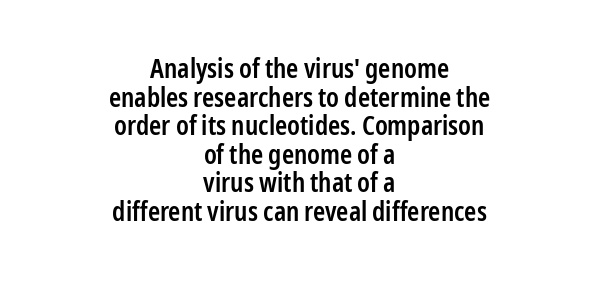
Quick note: underline off. The rendering uses a semibold face; strokes are thickened but not to full bold. Does the copy run flush right? No — it is centered line by line. Tracking here is standard; glyphs follow each other at the usual distance.
